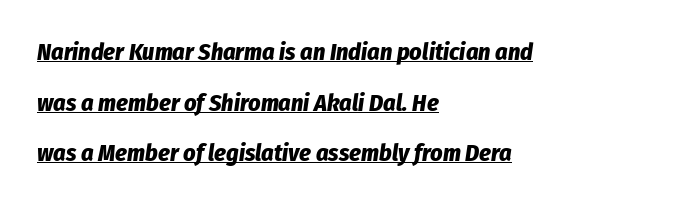
The lettering is marked with a stroke running underneath it. The rendering keeps characters at their native spacing. These lines are set flush left with a ragged right edge. The vertical gap from one line to the next is large. Strokes here are thick enough to call this a true bold. Designer's note — italics engaged.
